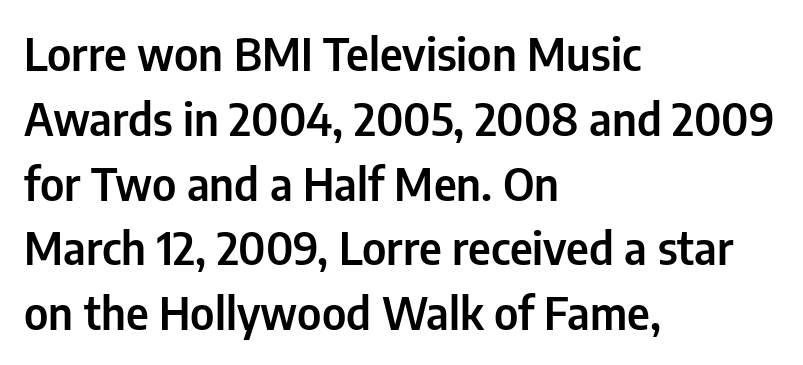
{"serif": "no", "italic": "no", "width": "condensed", "stroke_contrast": "low", "x_height": "medium", "monospaced": "no", "underline": "no", "align": "left", "line_spacing": "normal", "line_spacing_ratio": 1.44, "letter_spacing": "normal", "letter_spacing_em": 0.0, "glyph_px": 45}
